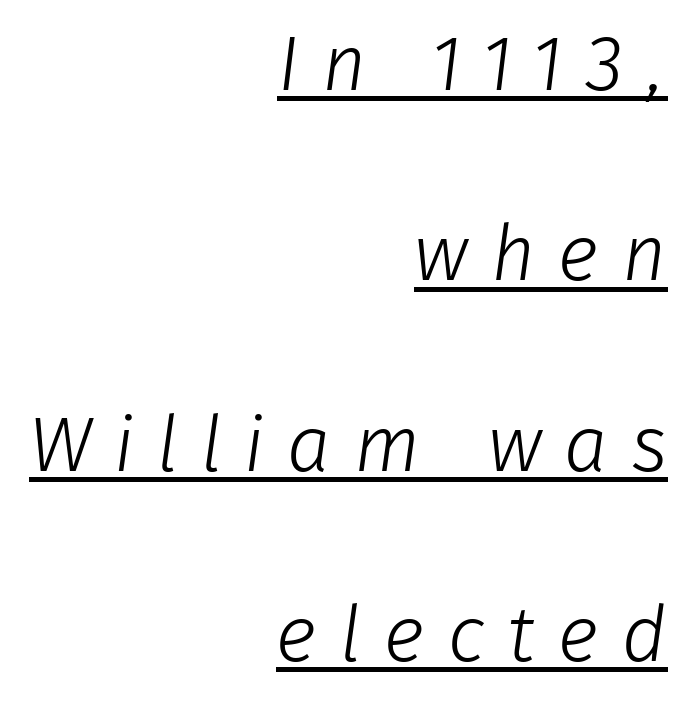
{"serif": "no", "bold": "no", "weight": "light", "width": "normal", "stroke_contrast": "low", "x_height": "medium", "monospaced": "no", "underline": "yes", "align": "right", "line_spacing": "loose", "line_spacing_ratio": 2.44, "letter_spacing": "wide", "letter_spacing_em": 0.29, "glyph_px": 78}
